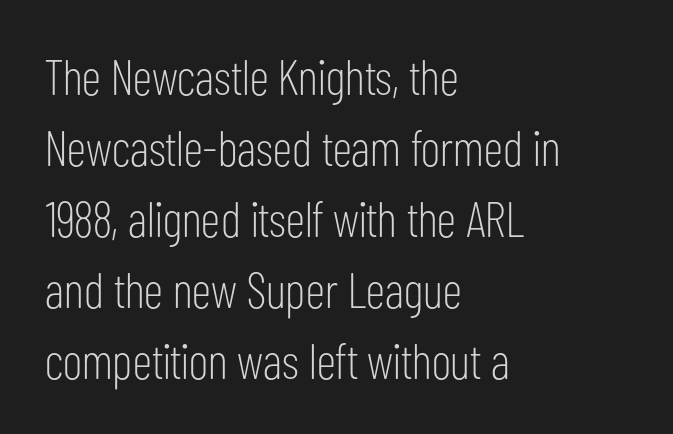
The image shows 50 px light, condensed sans-serif type, upright; set left-aligned, normal line spacing (1.42x), normal letter spacing, not underlined; low stroke contrast and a medium x-height.
